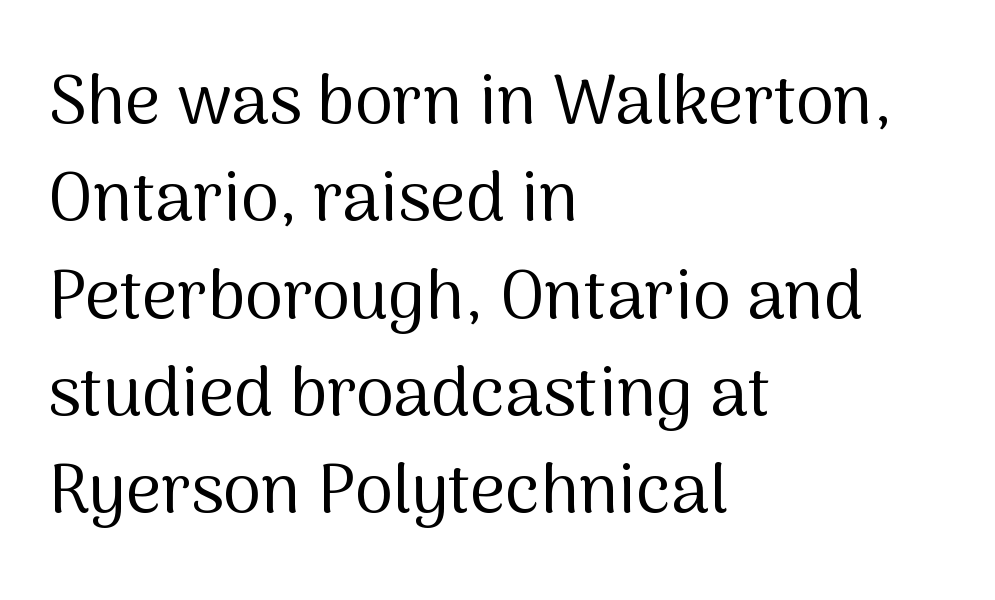
The image shows 69 px regular-weight sans-serif type, upright; set left-aligned, normal line spacing (1.41x), normal letter spacing, not underlined; medium stroke contrast and a medium x-height.
